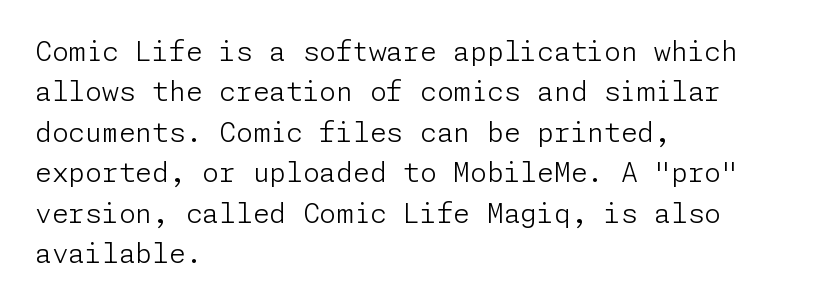
{"italic": "no", "bold": "no", "underline": "no", "align": "left", "line_spacing": "normal", "line_spacing_ratio": 1.5, "letter_spacing": "normal", "letter_spacing_em": 0.0, "glyph_px": 27}
